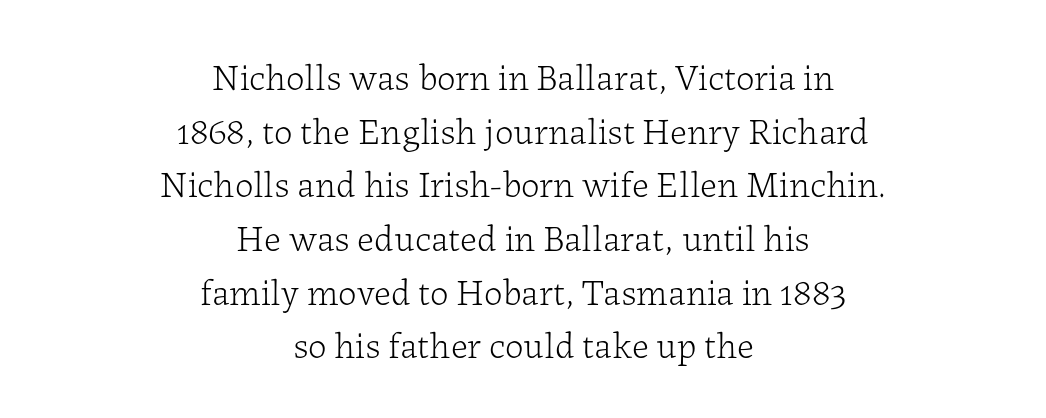
The letters look calm and open, with moderate or lighter stems. The letters advance in unequal steps, a hallmark of proportional type. Default kerning and tracking; the words read as compact shapes. This rendering features lettering with no underline.
